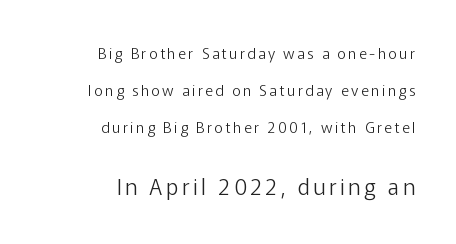
The image shows 22 px text type, upright; set right-aligned, loose line spacing (2.46x), not underlined; the second (bottom) block is 1.47x larger.
